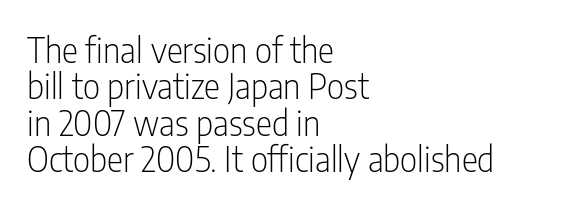
Q: Is the text bold? A: No.
Q: Is the text italic (slanted)? A: No, it is upright.
Q: Is the typeface a serif or a sans-serif typeface? A: Sans-serif.
Q: Is the text underlined? A: No.
Q: How is the paragraph aligned? A: Left-aligned.
Q: Is the spacing between letters normal or unusually wide? A: Normal.
Q: Is the spacing between lines tight, normal or loose? A: Tight.
Q: Width (condensed, normal, or wide)? A: Condensed.
Q: Stroke contrast? A: Low.
Q: x-height? A: Medium.
Q: Monospaced? A: No.
